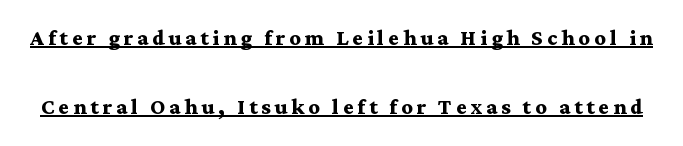
Q: Is the text bold? A: Yes.
Q: Is the text italic (slanted)? A: No, it is upright.
Q: Is the typeface a serif or a sans-serif typeface? A: Serif.
Q: Is the text underlined? A: Yes.
Q: Is the spacing between lines tight, normal or loose? A: Loose.
Q: Width (condensed, normal, or wide)? A: Wide.
Q: Stroke contrast? A: Medium.
Q: x-height? A: Medium.
Q: Monospaced? A: No.
